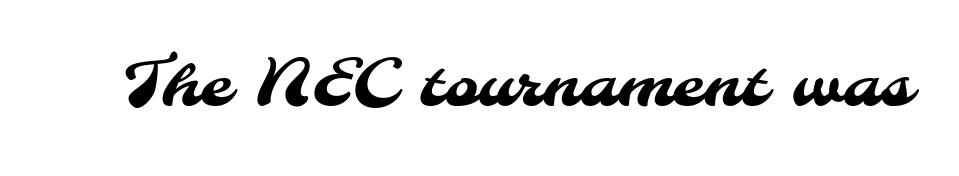
Quick note: underline off. Think of a printed novel: that variable character pitch is what you see here. You could call the tracking neutral — neither tight nor loose. You can tell from the bare stems that sans-serif type was used.
